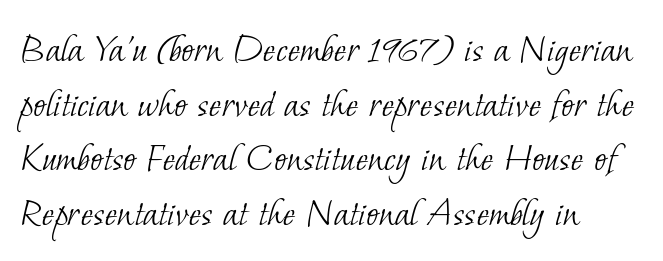
The image shows 42 px light serif type; set left-aligned, normal line spacing (1.3x), normal letter spacing, not underlined; low stroke contrast and a small x-height.
